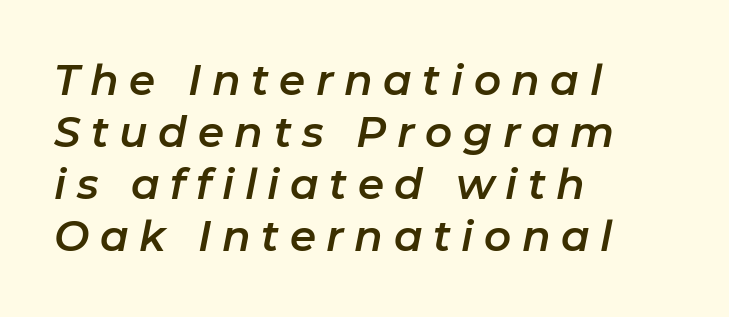
Q: Is the text italic (slanted)? A: Yes, it leans right by about 11 degrees.
Q: Is the text underlined? A: No.
Q: How is the paragraph aligned? A: Left-aligned.
Q: Is the spacing between letters normal or unusually wide? A: Unusually wide.
Q: Width (condensed, normal, or wide)? A: Normal.
Q: Stroke contrast? A: Low.
Q: x-height? A: Medium.
Q: Monospaced? A: No.
